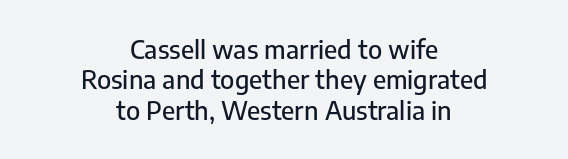
{"italic": "no", "underline": "no", "align": "center", "line_spacing_ratio": 1.22, "letter_spacing": "normal", "letter_spacing_em": 0.0, "glyph_px": 25}
